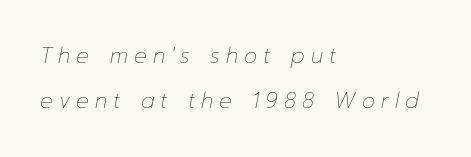
The image shows 21 px text type, italic (leaning right); set left-aligned, loose line spacing (2.12x), unusually wide letter spacing (+0.29 em), not underlined.
